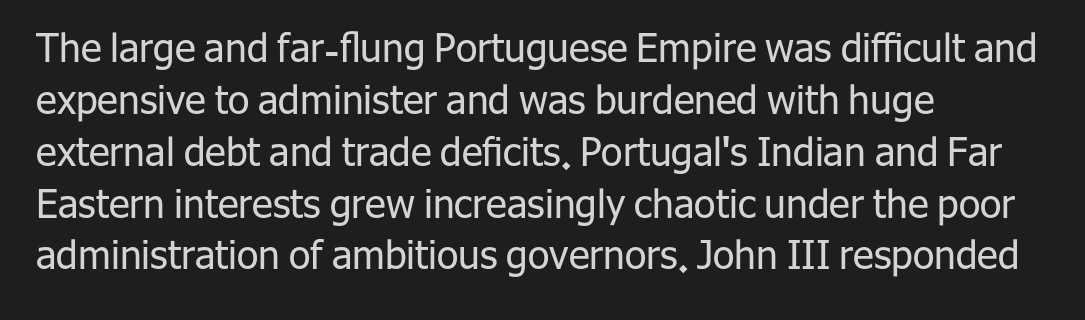
The image shows 39 px regular-weight sans-serif type, upright; set left-aligned, normal line spacing (1.33x), normal letter spacing, not underlined; low stroke contrast and a medium x-height.
